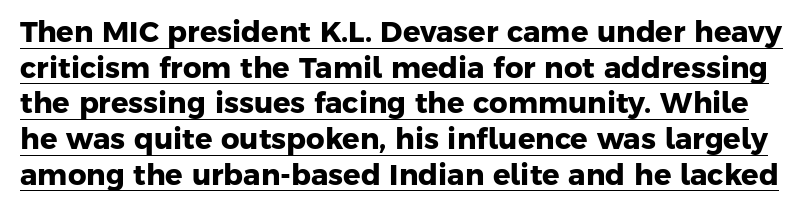
Q: Is the text bold? A: Yes.
Q: Is the typeface a serif or a sans-serif typeface? A: Sans-serif.
Q: Is the text underlined? A: Yes.
Q: Is the spacing between letters normal or unusually wide? A: Normal.
Q: Width (condensed, normal, or wide)? A: Normal.
Q: Stroke contrast? A: Low.
Q: x-height? A: Medium.
Q: Monospaced? A: No.
